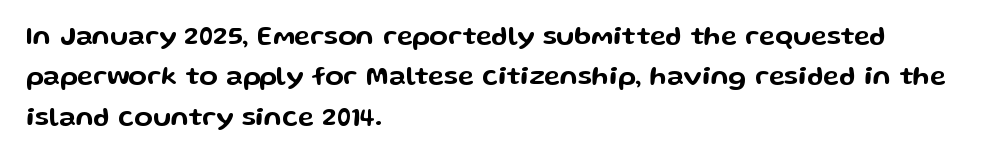
The image shows 27 px text type, upright; set left-aligned, normal line spacing (1.5x), normal letter spacing, not underlined.
